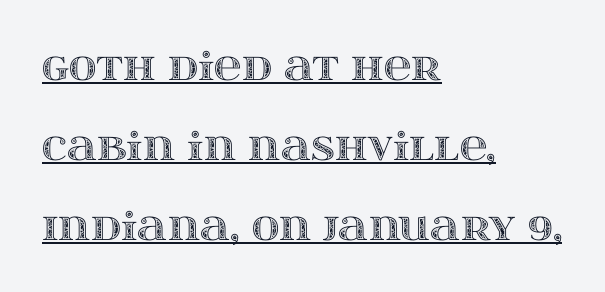
Q: Is the text italic (slanted)? A: No, it is upright.
Q: Is the text underlined? A: Yes.
Q: How is the paragraph aligned? A: Left-aligned.
Q: Is the spacing between letters normal or unusually wide? A: Normal.
Q: Is the spacing between lines tight, normal or loose? A: Loose.
Q: Width (condensed, normal, or wide)? A: Wide.
Q: x-height? A: Large.
Q: Monospaced? A: No.
